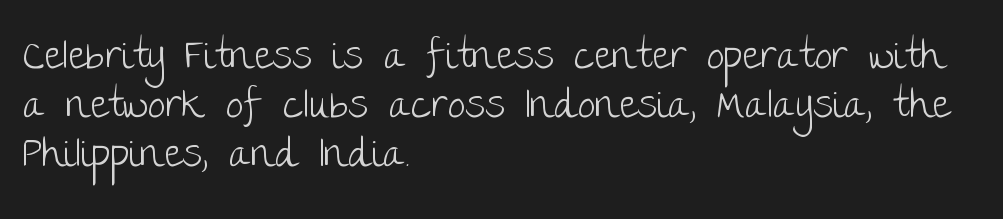
Q: Is the text bold? A: No.
Q: Is the text italic (slanted)? A: No, it is upright.
Q: Is the typeface a serif or a sans-serif typeface? A: Sans-serif.
Q: Is the text underlined? A: No.
Q: How is the paragraph aligned? A: Left-aligned.
Q: Is the spacing between letters normal or unusually wide? A: Normal.
Q: Width (condensed, normal, or wide)? A: Normal.
Q: Stroke contrast? A: Low.
Q: x-height? A: Large.
Q: Monospaced? A: No.
